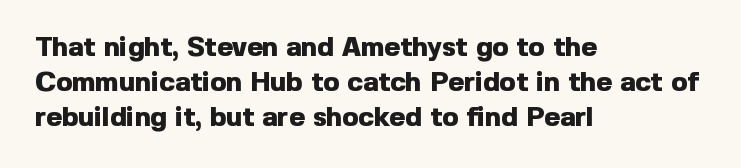
Is there much room between lines? A standard amount, neither cramped nor airy. Emphasis by weight is at full strength: bold. Each word holds together tightly as a unit, with standard inter-letter gaps. Rule under the text: the space is simply empty. Style check: upright. Does the copy run flush right? No — it runs flush left.
